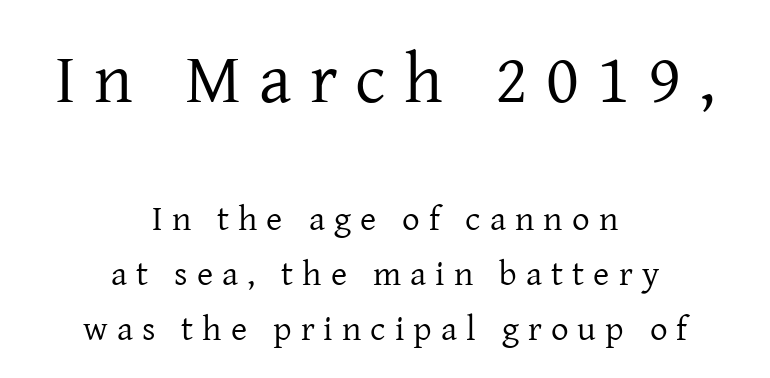
The image shows 70 px regular-weight serif type, upright; set centered, normal line spacing (1.57x), unusually wide letter spacing (+0.26 em), not underlined; the first (top) block is 2.0x larger; low stroke contrast and a medium x-height.
